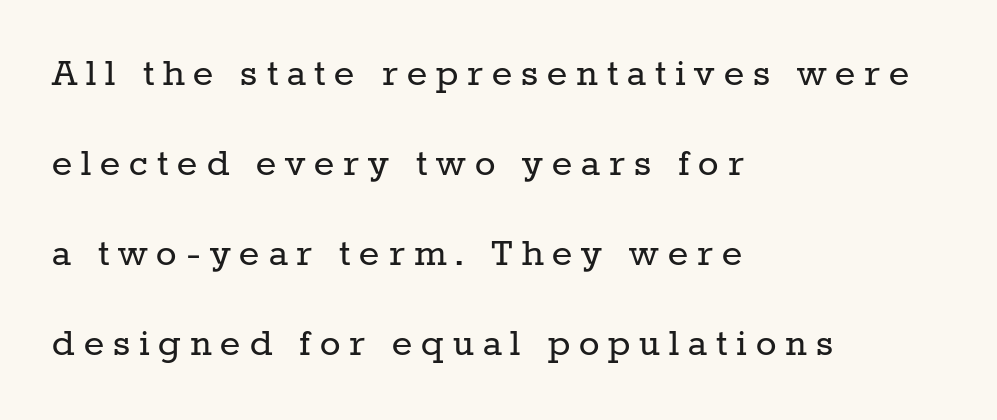
The passage shown is typeset with a serif family. On a weight scale, this lands at 450 or below. Has an underline been added? It has not. This rendering widens character spacing well past its baseline value.
